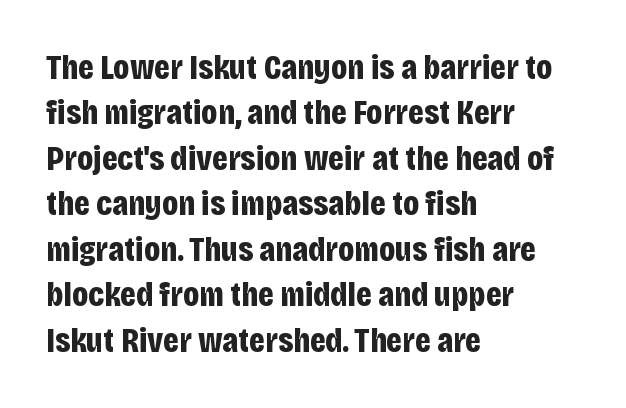
{"serif": "no", "italic": "no", "bold": "yes", "weight": "bold", "width": "condensed", "stroke_contrast": "low", "x_height": "large", "monospaced": "no", "underline": "no", "align": "left", "line_spacing": "normal", "line_spacing_ratio": 1.3, "letter_spacing": "normal", "letter_spacing_em": 0.0, "glyph_px": 35}
